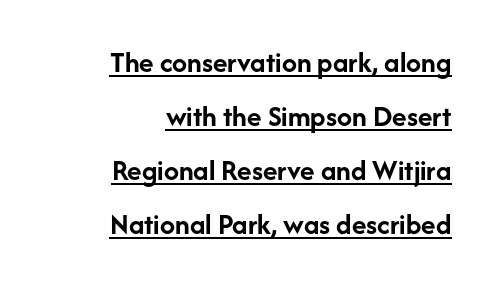
Q: Is the text bold? A: Yes.
Q: Is the text italic (slanted)? A: No, it is upright.
Q: Is the typeface a serif or a sans-serif typeface? A: Sans-serif.
Q: Is the text underlined? A: Yes.
Q: How is the paragraph aligned? A: Right-aligned.
Q: Is the spacing between letters normal or unusually wide? A: Normal.
Q: Width (condensed, normal, or wide)? A: Normal.
Q: Stroke contrast? A: Low.
Q: x-height? A: Medium.
Q: Monospaced? A: No.
